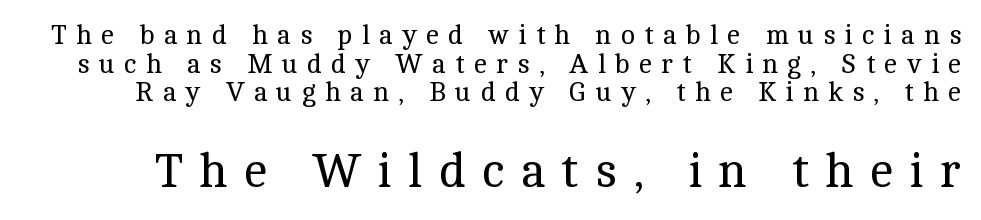
Q: Is the text bold? A: No.
Q: Is the text italic (slanted)? A: No, it is upright.
Q: Is the typeface a serif or a sans-serif typeface? A: Serif.
Q: Is the text underlined? A: No.
Q: Is the spacing between letters normal or unusually wide? A: Unusually wide.
Q: Is the spacing between lines tight, normal or loose? A: Tight.
Q: Which block of text is set in a larger size, the first (top) or the second (bottom)? A: The second (bottom) one.
Q: Width (condensed, normal, or wide)? A: Normal.
Q: x-height? A: Medium.
Q: Monospaced? A: No.
